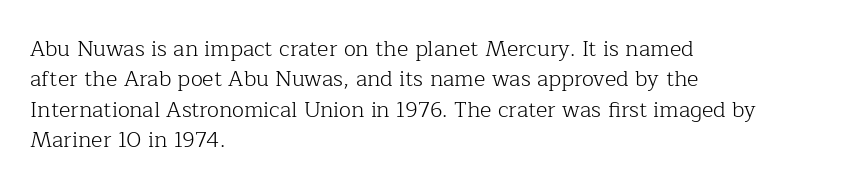
{"italic": "no", "bold": "no", "underline": "no", "align": "left", "line_spacing": "normal", "line_spacing_ratio": 1.38, "letter_spacing": "normal", "letter_spacing_em": 0.0, "glyph_px": 22}
